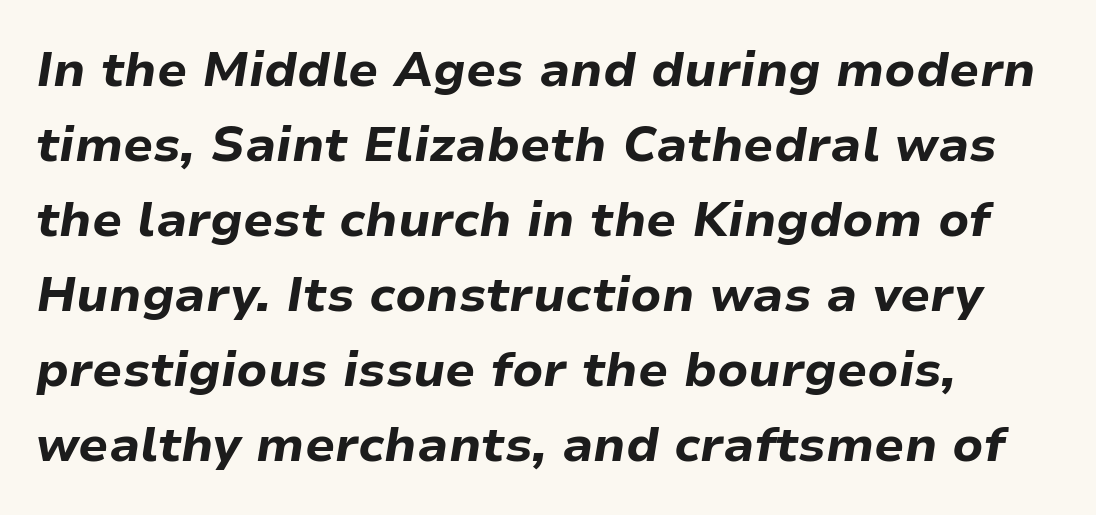
The passage shown stacks its lines at a standard gap. This sample is left-justified, so line endings fall wherever the words run out. In terms of letterspacing, this is plain default setting. Rendered with sloped, italic letterforms.
